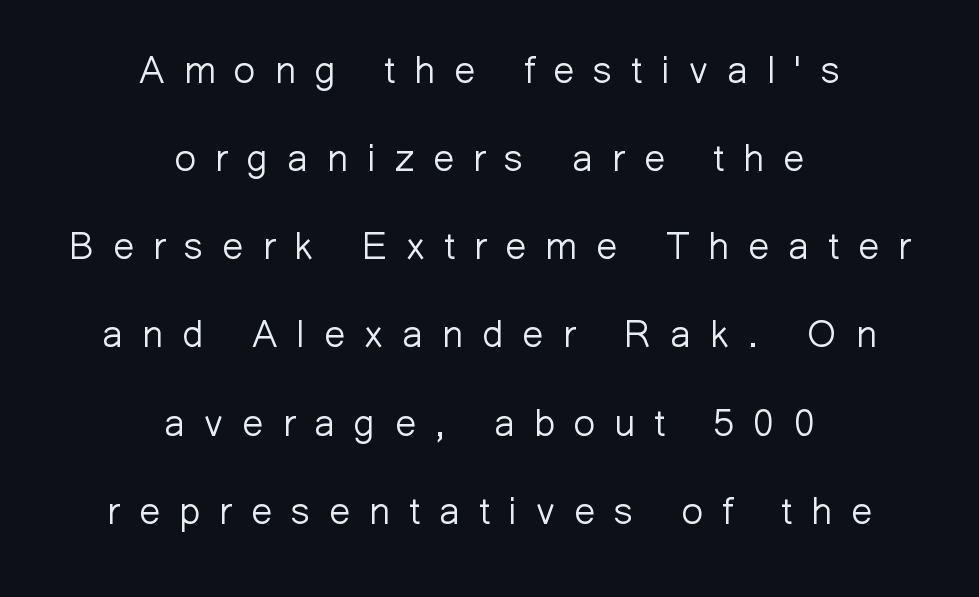
{"serif": "no", "italic": "no", "bold": "no", "weight": "light", "width": "normal", "stroke_contrast": "low", "x_height": "medium", "monospaced": "no", "underline": "no", "align": "center", "line_spacing": "loose", "line_spacing_ratio": 2.32, "letter_spacing": "wide", "letter_spacing_em": 0.5, "glyph_px": 38}
